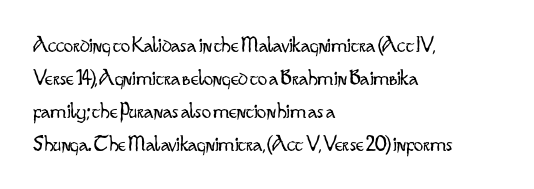
Honestly, the row spacing looks completely unremarkable. Caption: face not bold, strokes unweighted. Posture: vertical. This rendering features lettering with no underline. The setting favours the left margin, as ordinary paragraphs usually do.
